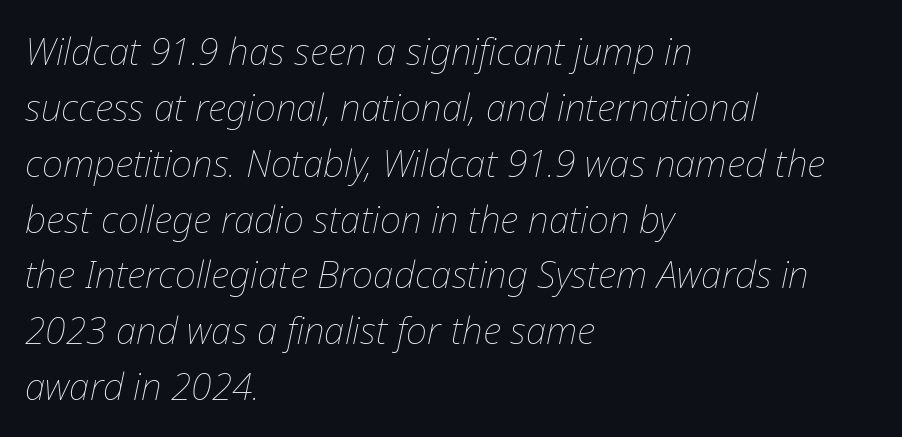
This rendering leaves character spacing at its baseline value. This sample has the flowing, uneven cadence of proportional lettering. Stems here are at most as thick as an everyday book face. Yep, that's italic — everything's leaning. This block has exactly the height ordinary leading produces. Line beginnings align vertically; line endings do not.
